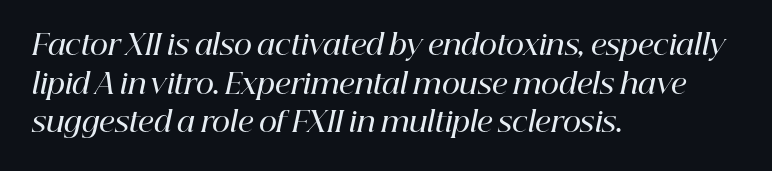
Q: Is the text bold? A: Semi-bold.
Q: Is the text italic (slanted)? A: Yes, it leans right by about 12 degrees.
Q: Is the typeface a serif or a sans-serif typeface? A: Serif.
Q: Is the text underlined? A: No.
Q: How is the paragraph aligned? A: Left-aligned.
Q: Is the spacing between letters normal or unusually wide? A: Normal.
Q: Is the spacing between lines tight, normal or loose? A: Normal.
Q: Width (condensed, normal, or wide)? A: Normal.
Q: Stroke contrast? A: High.
Q: x-height? A: Medium.
Q: Monospaced? A: No.
